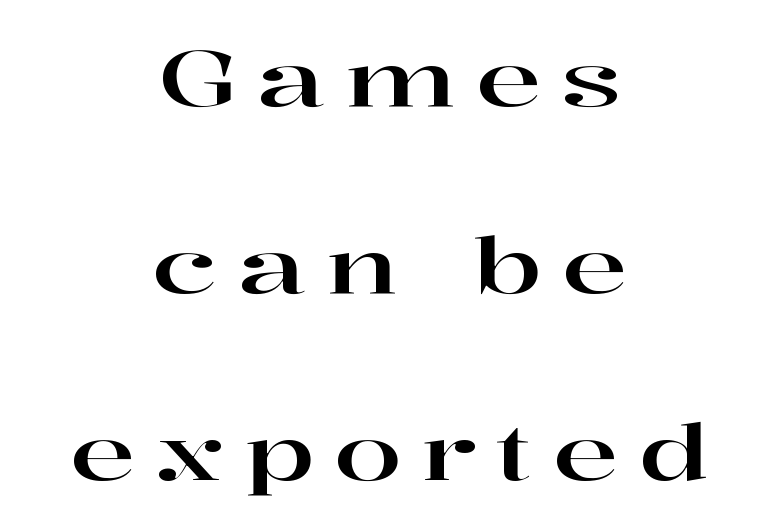
{"serif": "yes", "italic": "no", "width": "wide", "stroke_contrast": "high", "x_height": "medium", "monospaced": "no", "underline": "no", "align": "center", "line_spacing": "loose", "line_spacing_ratio": 2.4, "letter_spacing": "wide", "letter_spacing_em": 0.26, "glyph_px": 78}
